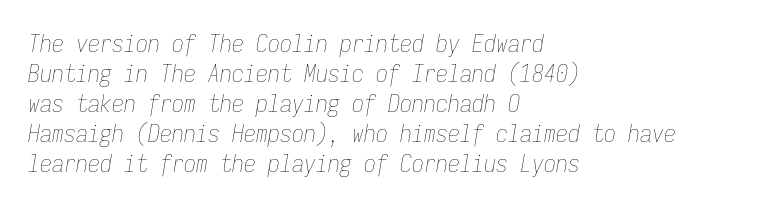
{"italic": "yes", "lean": "right", "slant_degrees": 9, "bold": "no", "underline": "no", "align": "left", "line_spacing": "normal", "line_spacing_ratio": 1.25, "letter_spacing": "normal", "letter_spacing_em": 0.0, "glyph_px": 24}
